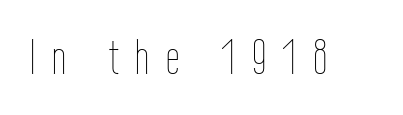
Each letter keeps its own natural width here, so spacing adapts to shape. The font's upright variant was chosen for this text. Caption: face not bold, strokes unweighted. Unmarked baselines from the first word to the last. Tracking value appears strongly positive — letters spread wide.
